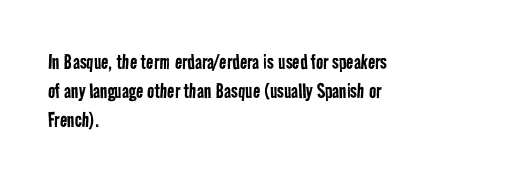
Caption: standard tracking, unaltered. Honestly, there is no underline to notice here at all. Where is the straight margin? On the left. The font is comparable to plain body text, perhaps lighter.
